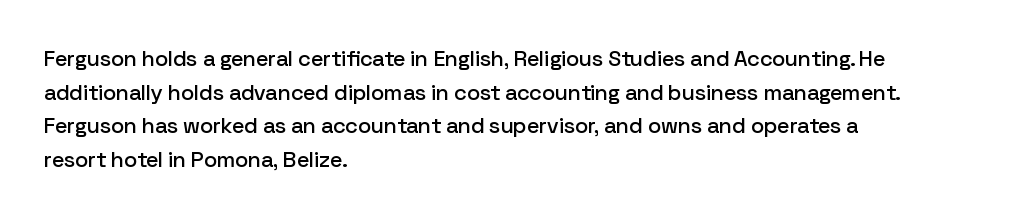
Q: Is the text italic (slanted)? A: No, it is upright.
Q: Is the text underlined? A: No.
Q: How is the paragraph aligned? A: Left-aligned.
Q: Is the spacing between letters normal or unusually wide? A: Normal.
Q: Is the spacing between lines tight, normal or loose? A: Normal.
